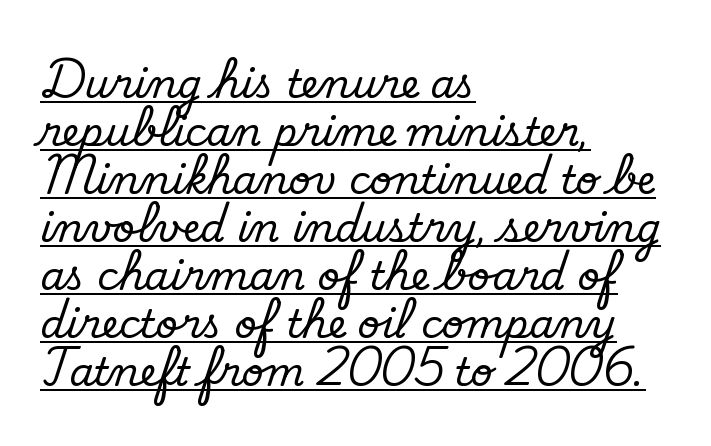
Students, observe the line beneath the letters — that is underlining. The horizontal fit of the characters is conventional and even. The font family rendered here belongs to the sans-serif group. This sample has the flowing, uneven cadence of proportional lettering.
